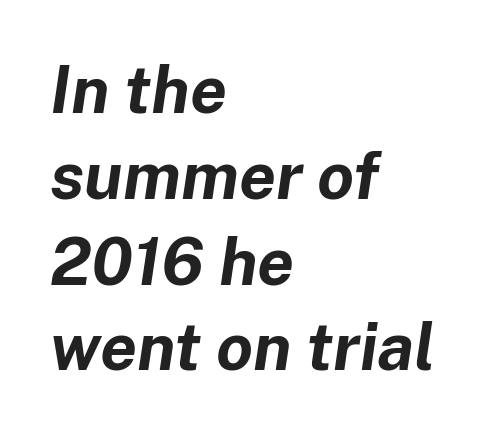
The image shows 66 px bold type, italic (leaning right); set left-aligned, normal line spacing (1.3x), normal letter spacing, not underlined; low stroke contrast and a medium x-height.
